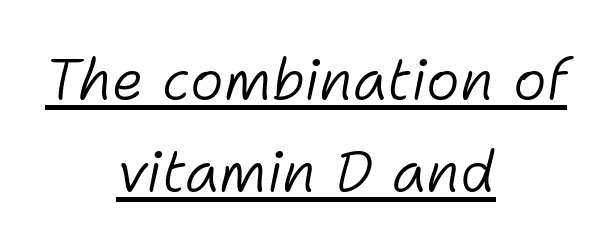
Q: Is the text bold? A: No.
Q: Is the text italic (slanted)? A: Yes, it leans right by about 11 degrees.
Q: Is the text underlined? A: Yes.
Q: How is the paragraph aligned? A: Centered.
Q: Is the spacing between letters normal or unusually wide? A: Normal.
Q: Is the spacing between lines tight, normal or loose? A: Normal.
Q: Width (condensed, normal, or wide)? A: Normal.
Q: Stroke contrast? A: Low.
Q: x-height? A: Medium.
Q: Monospaced? A: No.
